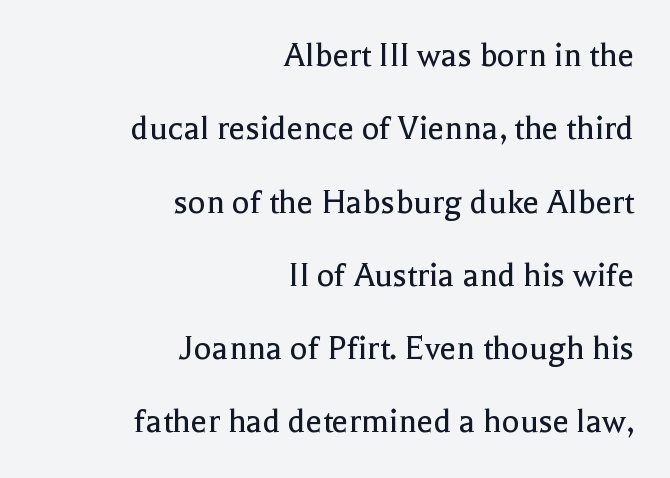
Q: Is the text bold? A: No.
Q: Is the text italic (slanted)? A: No, it is upright.
Q: Is the typeface a serif or a sans-serif typeface? A: Serif.
Q: Is the text underlined? A: No.
Q: How is the paragraph aligned? A: Right-aligned.
Q: Is the spacing between letters normal or unusually wide? A: Normal.
Q: Is the spacing between lines tight, normal or loose? A: Loose.
Q: Width (condensed, normal, or wide)? A: Normal.
Q: x-height? A: Medium.
Q: Monospaced? A: No.
